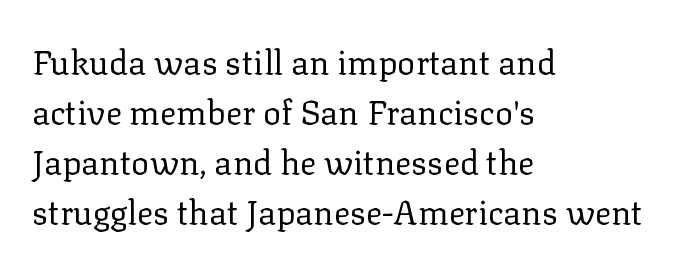
The image shows 34 px regular-weight serif type, upright; set left-aligned, normal line spacing (1.47x), normal letter spacing, not underlined; low stroke contrast and a medium x-height.
